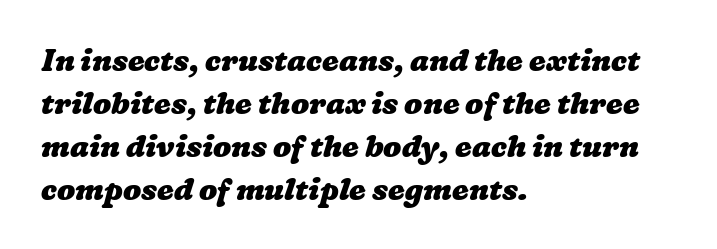
The image shows 30 px heavy, wide type; set left-aligned, normal line spacing (1.43x), normal letter spacing, not underlined; low stroke contrast and a medium x-height.
